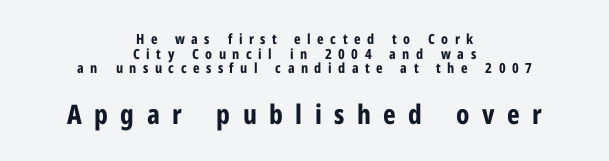
{"italic": "no", "bold": "yes", "underline": "no", "align": "center", "line_spacing": "tight", "line_spacing_ratio": 1.05, "letter_spacing": "wide", "letter_spacing_em": 0.46, "larger_block": "second", "size_ratio": 1.93, "glyph_px": 27}
